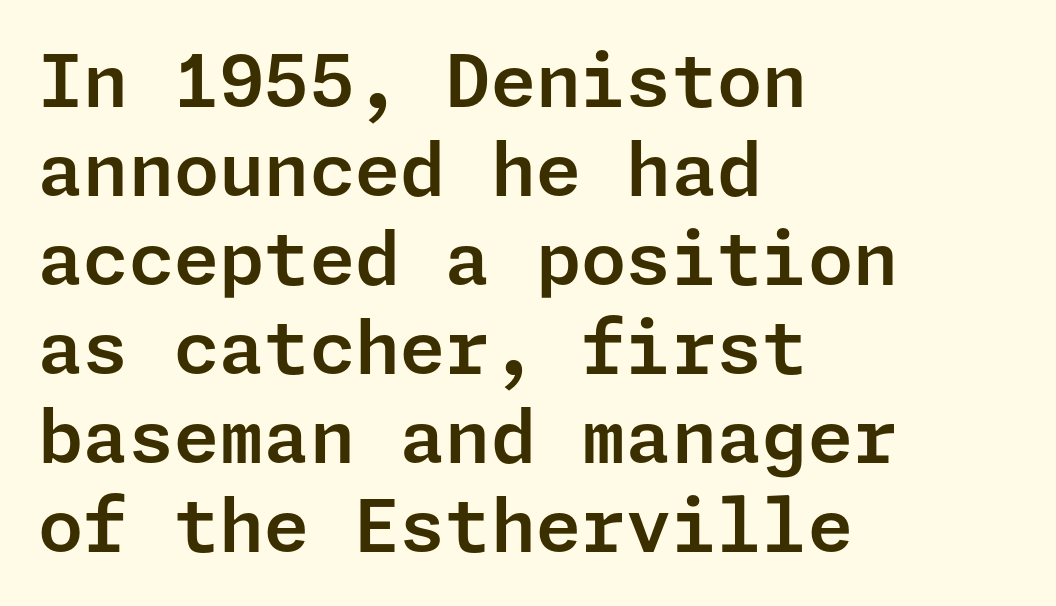
Q: Is the text italic (slanted)? A: No, it is upright.
Q: Is the typeface a serif or a sans-serif typeface? A: Sans-serif.
Q: Is the text underlined? A: No.
Q: How is the paragraph aligned? A: Left-aligned.
Q: Is the spacing between letters normal or unusually wide? A: Normal.
Q: Width (condensed, normal, or wide)? A: Normal.
Q: Stroke contrast? A: Low.
Q: x-height? A: Medium.
